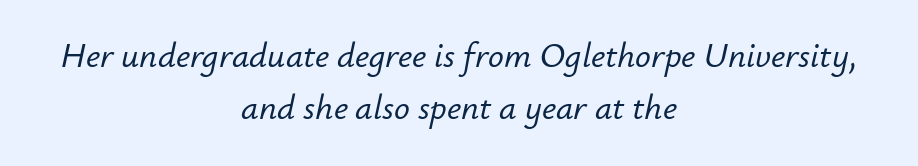
{"italic": "yes", "lean": "right", "slant_degrees": 12, "width": "normal", "stroke_contrast": "low", "x_height": "small", "monospaced": "no", "underline": "no", "align": "center", "line_spacing": "normal", "line_spacing_ratio": 1.5, "letter_spacing": "normal", "letter_spacing_em": 0.0, "glyph_px": 35}
